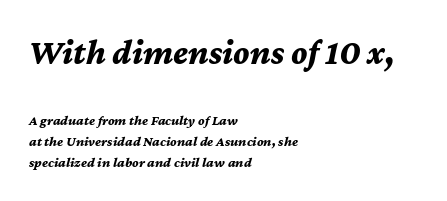
The rendering anchors every line to the left-hand side. Anything drawn beneath the words? Only blank space. The passage shown is emphatically bold. The passage shown has conventional tracking throughout. Designer's note — italics engaged. The emphasis by scale lands on block number one, above.
